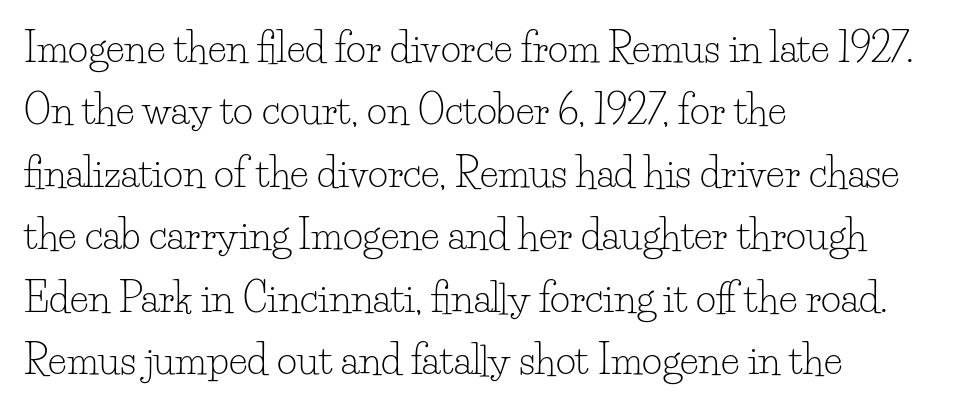
The image shows 39 px light serif type, upright; set left-aligned, normal line spacing (1.6x), normal letter spacing, not underlined; low stroke contrast and a small x-height.
